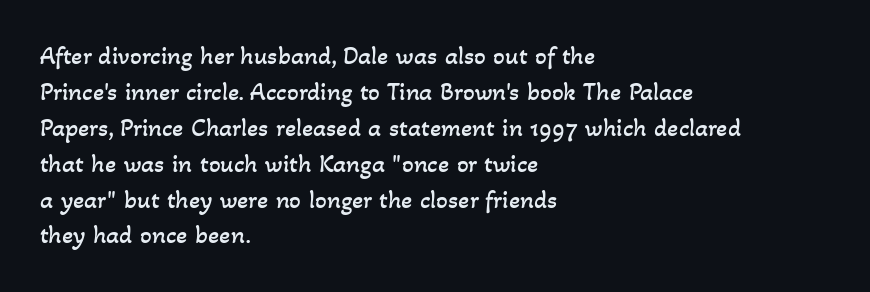
Vertical stems look standard width or narrower in stroke. Leading: standard. Each row of text sits above clean, open space. Does the copy run flush right? No — it runs flush left. Nobody touched the tracking dial on this one.
